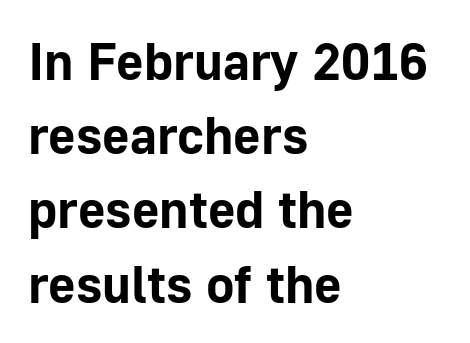
The face used here is rendered with its standard letterfit. Underline: absent. In terms of leading, this rendering sits right in the middle. The rag falls on the right side of this text block.
